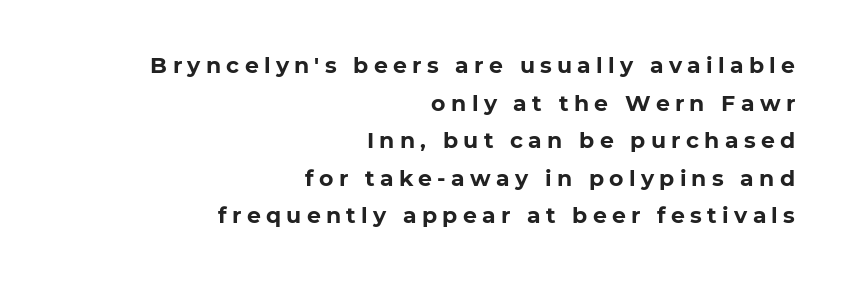
Caption: bold face, heavy strokes. The gap between lines stays unmarked. Every character sits straight up, as roman type does. Substantial extra tracking has been applied to these lines. The ragged edge is on the left, which tells us the setting is flush right.
